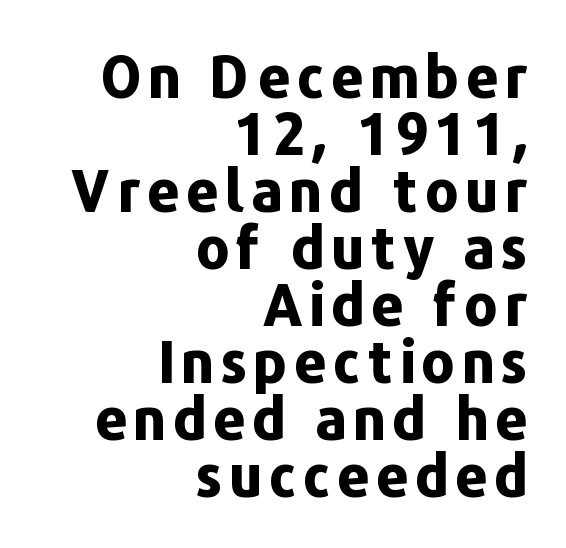
{"serif": "no", "italic": "no", "bold": "yes", "weight": "bold", "width": "normal", "stroke_contrast": "low", "x_height": "medium", "monospaced": "no", "underline": "no", "align": "right", "line_spacing": "tight", "line_spacing_ratio": 1.0, "glyph_px": 57}
